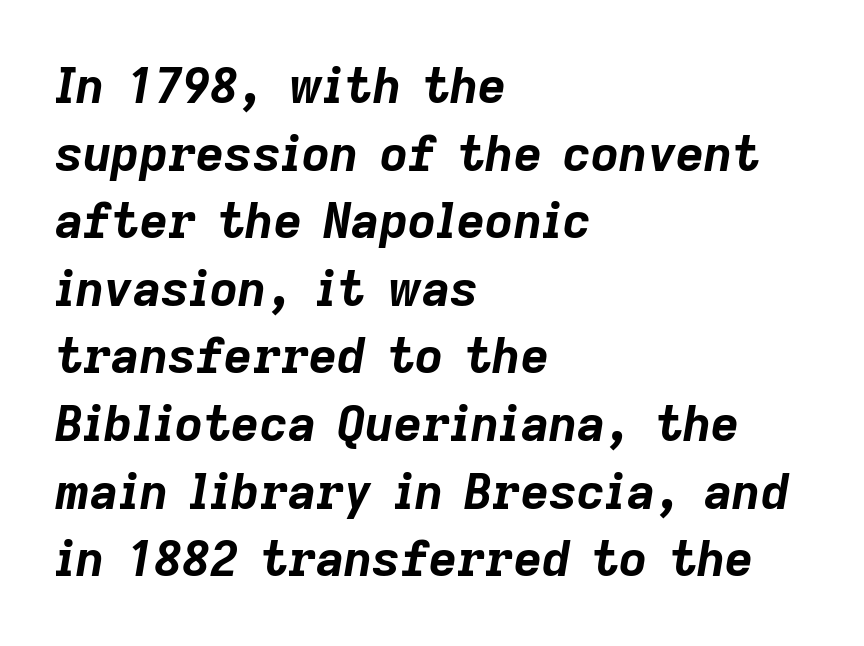
{"italic": "yes", "lean": "right", "slant_degrees": 9, "bold": "yes", "weight": "bold", "width": "normal", "stroke_contrast": "low", "x_height": "medium", "monospaced": "no", "underline": "no", "align": "left", "line_spacing": "normal", "line_spacing_ratio": 1.38, "letter_spacing": "normal", "letter_spacing_em": 0.0, "glyph_px": 49}
